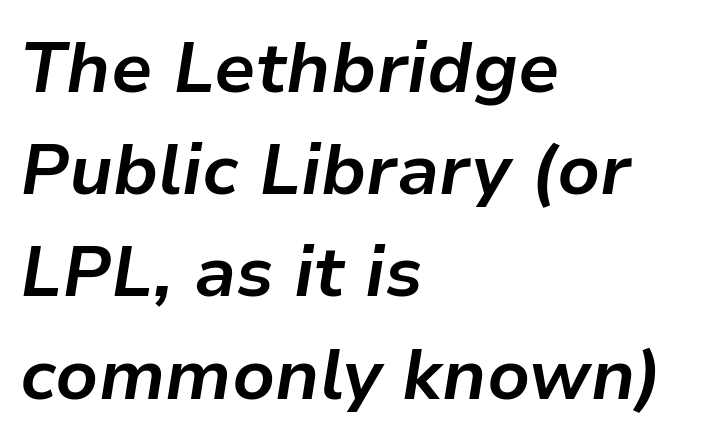
The image shows 71 px bold type, italic (leaning right); set left-aligned, normal line spacing (1.44x), normal letter spacing, not underlined; low stroke contrast and a medium x-height.
